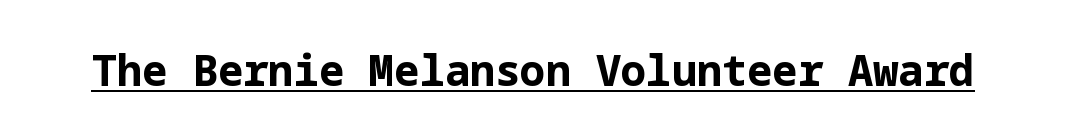
The image shows 42 px bold sans-serif type, upright; set normal letter spacing, underlined; low stroke contrast and a medium x-height.
